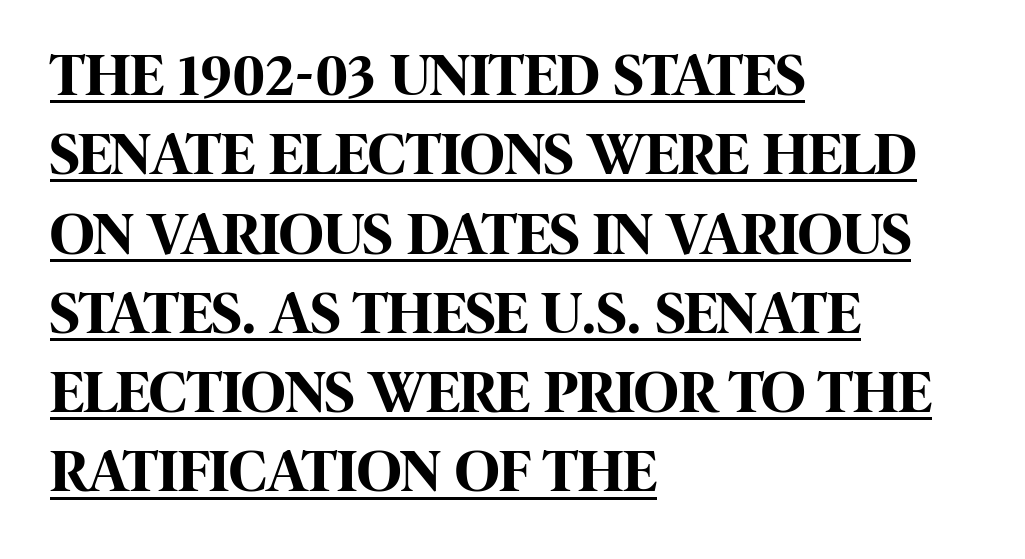
Casual observation: everything's shoved over to the left. Here the designer chose a conventional face with non-uniform glyph widths. Characters remain perfectly vertical along every line. A baseline rule has been typeset under these characters. I'd describe the lettering as bold — thick and assertive. Does extra space separate the letters? No, they use regular spacing.
